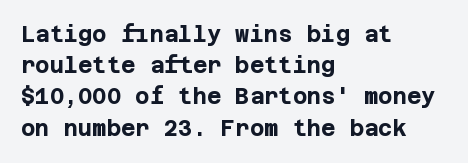
{"italic": "no", "bold": "yes", "underline": "no", "align": "left", "line_spacing": "normal", "line_spacing_ratio": 1.42, "letter_spacing": "normal", "letter_spacing_em": 0.0, "glyph_px": 22}
